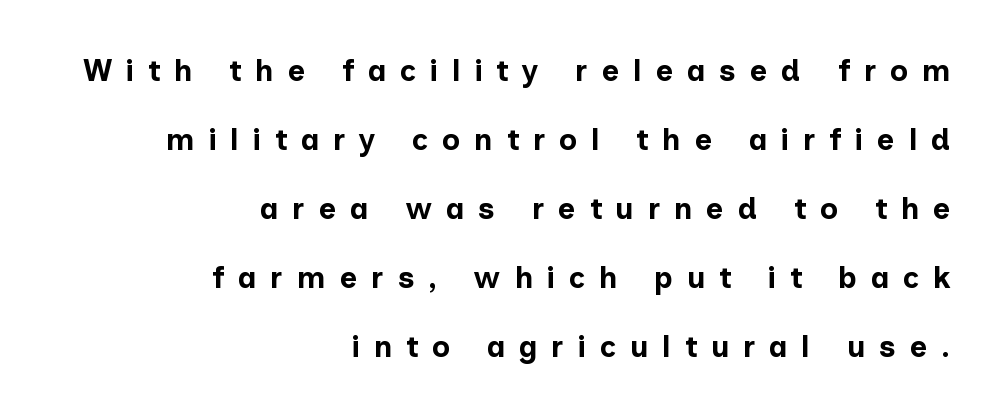
The image shows 30 px bold sans-serif type, upright; set right-aligned, loose line spacing (2.3x), unusually wide letter spacing (+0.46 em), not underlined; low stroke contrast and a medium x-height.
